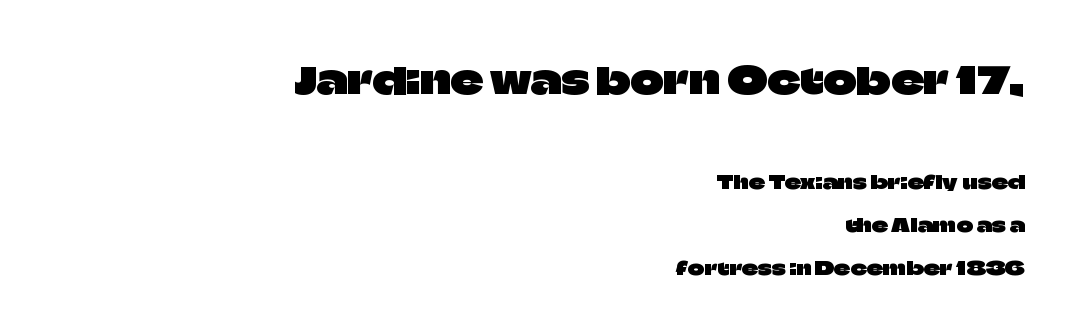
{"serif": "no", "italic": "no", "width": "normal", "stroke_contrast": "low", "x_height": "large", "monospaced": "no", "underline": "no", "align": "right", "line_spacing": "loose", "line_spacing_ratio": 2.38, "letter_spacing": "normal", "letter_spacing_em": 0.0, "larger_block": "first", "size_ratio": 2.0, "glyph_px": 36}
